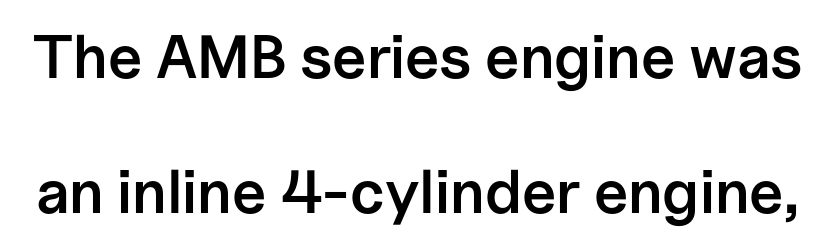
The image shows 61 px semibold sans-serif type, upright; set loose line spacing (2.21x), normal letter spacing, not underlined; low stroke contrast and a medium x-height.
